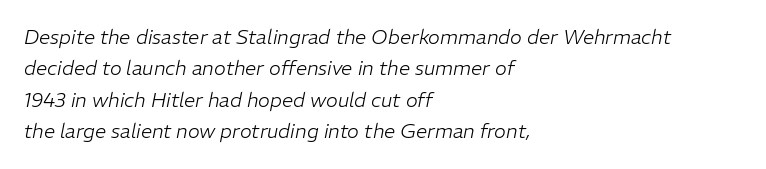
Q: Is the text bold? A: No.
Q: Is the text italic (slanted)? A: Yes, it leans right by about 11 degrees.
Q: Is the text underlined? A: No.
Q: How is the paragraph aligned? A: Left-aligned.
Q: Is the spacing between letters normal or unusually wide? A: Normal.
Q: Is the spacing between lines tight, normal or loose? A: Normal.
